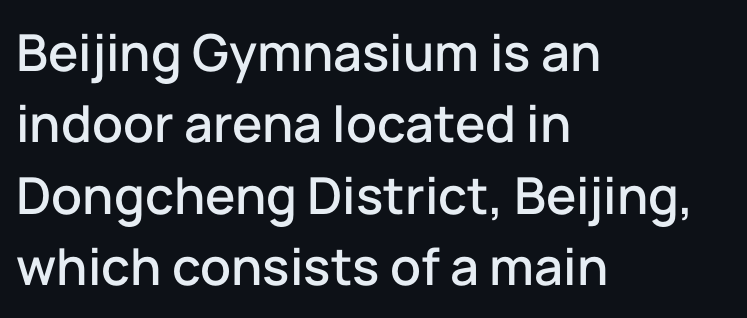
Note the varied advance widths — an 'i' is clearly narrower than an 'm'. Words float on clear page, feet unadorned. Nothing unusual about the tracking: characters are spaced as the font intends. Upright lettering throughout. One glance says typical: line gaps are just what's usual. Typeset ragged right — the left edge is the straight one.
